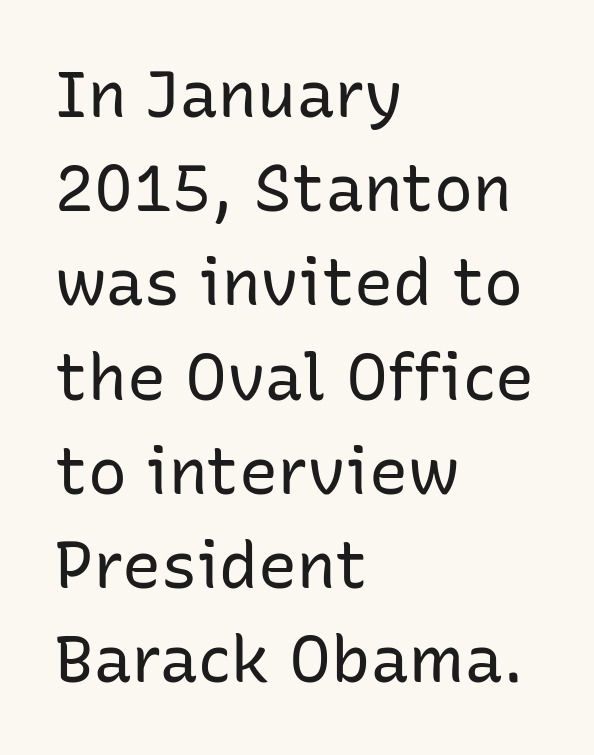
Type without underlining. Layout note: lines flush left. Notice how descenders clear the ascenders below comfortably — that's standard leading. These glyphs show unthickened strokes, regular width or finer.
